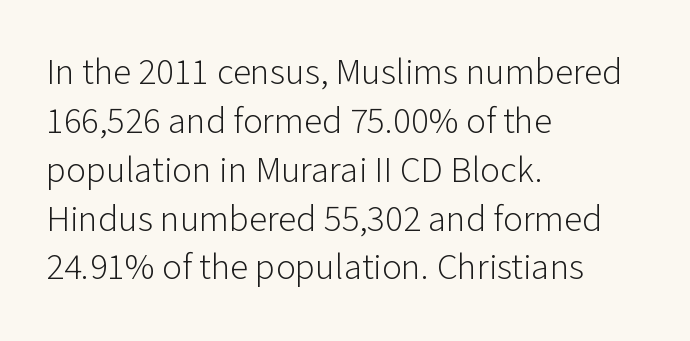
Each letter keeps its own natural width here, so spacing adapts to shape. Tracking here is standard; glyphs follow each other at the usual distance. Is the stroke heavy? The answer is a plain regular-or-lighter. Notice how the passage keeps a crisp vertical edge on the left only. How would I describe the line gaps? Plain and ordinary. Nope, no serifs anywhere on these letters.
